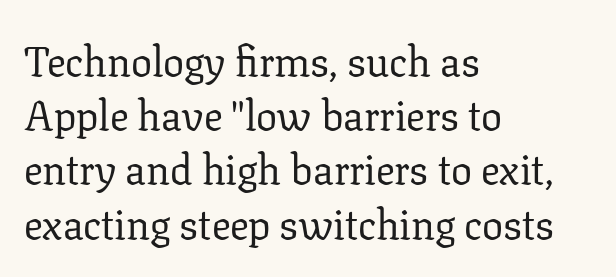
A typesetter would call this proportional, since set widths differ per character. The words here are not underlined. Leading: standard. Is there any slant? The stems are plumb. Each letter's strokes conclude with small projecting serifs. These lines stack with their left ends in a neat column.
